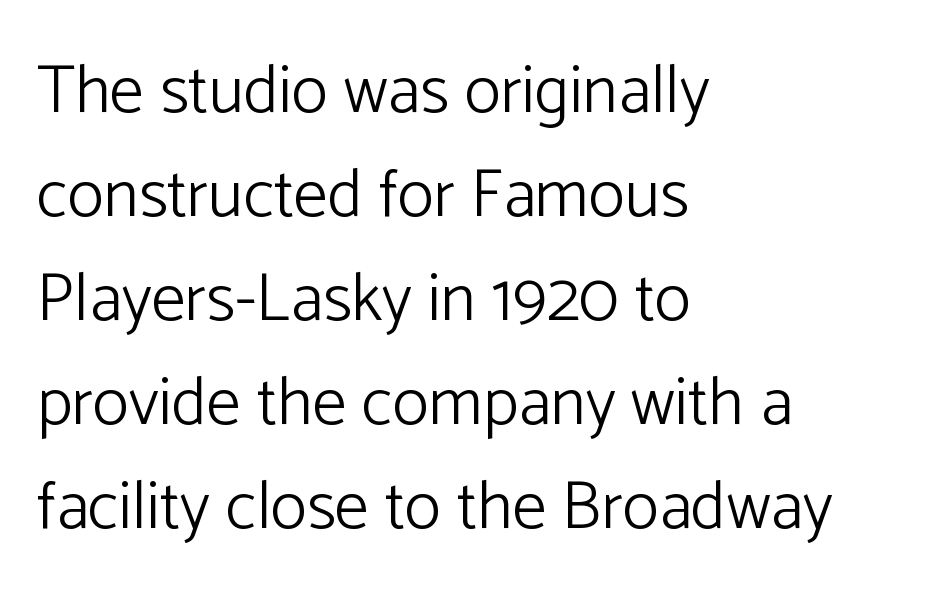
{"serif": "no", "italic": "no", "bold": "no", "weight": "light", "width": "normal", "stroke_contrast": "low", "x_height": "medium", "monospaced": "no", "underline": "no", "align": "left", "line_spacing": "normal", "line_spacing_ratio": 1.53, "letter_spacing": "normal", "letter_spacing_em": 0.0, "glyph_px": 68}
